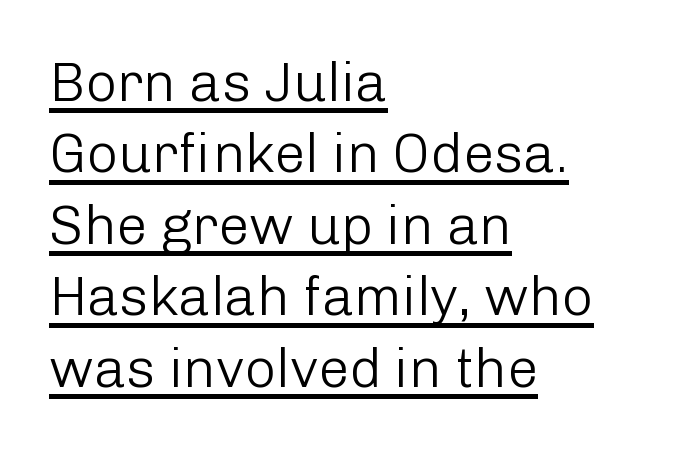
{"serif": "no", "italic": "no", "bold": "no", "weight": "light", "width": "normal", "stroke_contrast": "low", "x_height": "medium", "monospaced": "no", "underline": "yes", "align": "left", "line_spacing": "normal", "line_spacing_ratio": 1.3, "letter_spacing": "normal", "letter_spacing_em": 0.0, "glyph_px": 55}
